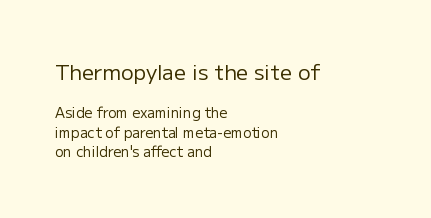
The image shows 21 px text type, upright; set left-aligned, normal line spacing (1.4x), normal letter spacing, not underlined; the first (top) block is 1.5x larger.
